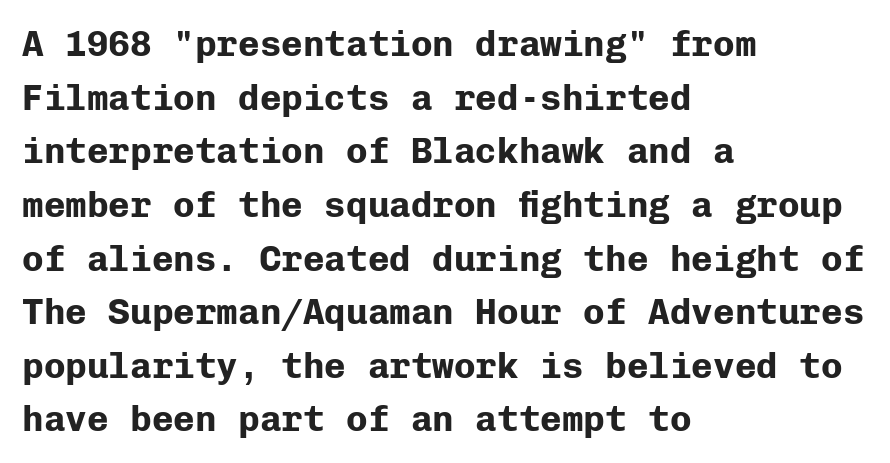
Q: Is the text bold? A: Yes.
Q: Is the text italic (slanted)? A: No, it is upright.
Q: Is the typeface a serif or a sans-serif typeface? A: Sans-serif.
Q: Is the text underlined? A: No.
Q: How is the paragraph aligned? A: Left-aligned.
Q: Is the spacing between letters normal or unusually wide? A: Normal.
Q: Is the spacing between lines tight, normal or loose? A: Normal.
Q: Width (condensed, normal, or wide)? A: Normal.
Q: Stroke contrast? A: Low.
Q: x-height? A: Medium.
Q: Monospaced? A: Yes.
